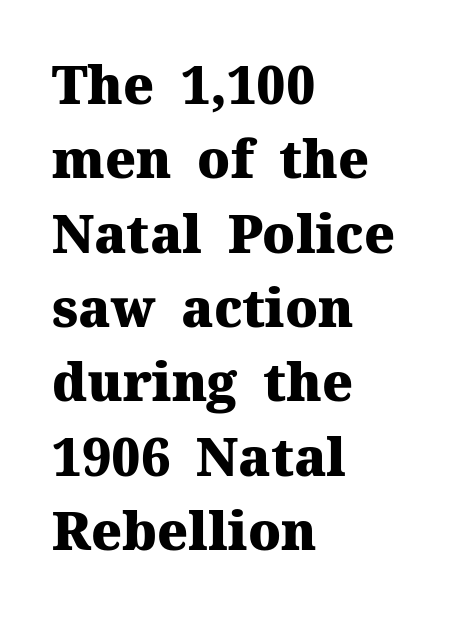
The image shows 52 px heavy serif type, upright; set left-aligned, normal line spacing (1.43x), normal letter spacing, not underlined; medium stroke contrast and a medium x-height.
